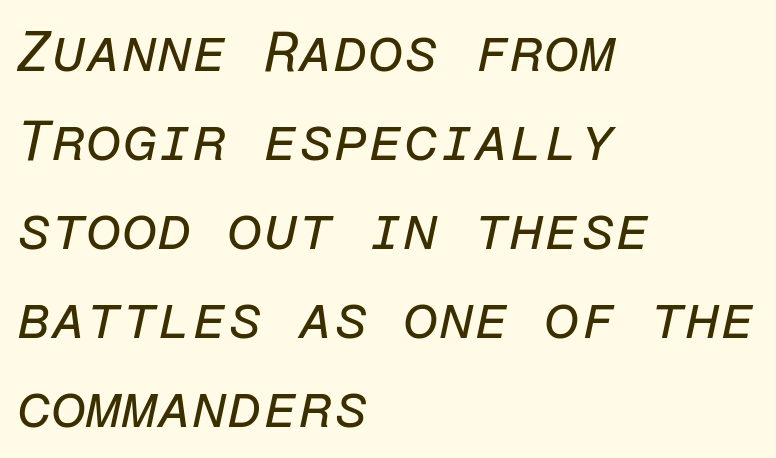
Do the characters align in a grid? Yes, the font is monospaced. The rows are spaced the way most documents space them. Does extra space separate the letters? No, they use regular spacing. One-word summary of the alignment: left. No word sits above an underline.
